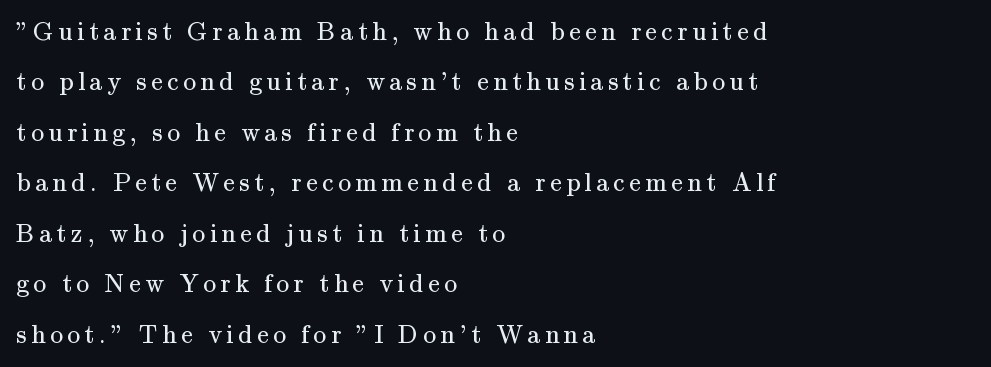
Q: Is the text bold? A: No.
Q: Is the text italic (slanted)? A: No, it is upright.
Q: Is the text underlined? A: No.
Q: How is the paragraph aligned? A: Left-aligned.
Q: Is the spacing between lines tight, normal or loose? A: Loose.
